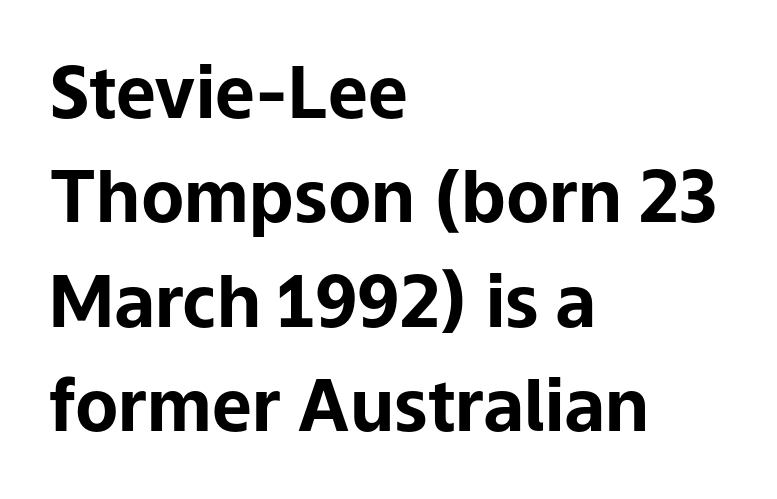
{"serif": "no", "italic": "no", "bold": "yes", "weight": "bold", "width": "normal", "stroke_contrast": "low", "x_height": "medium", "monospaced": "no", "underline": "no", "align": "left", "line_spacing": "normal", "line_spacing_ratio": 1.47, "letter_spacing": "normal", "letter_spacing_em": 0.0, "glyph_px": 71}
